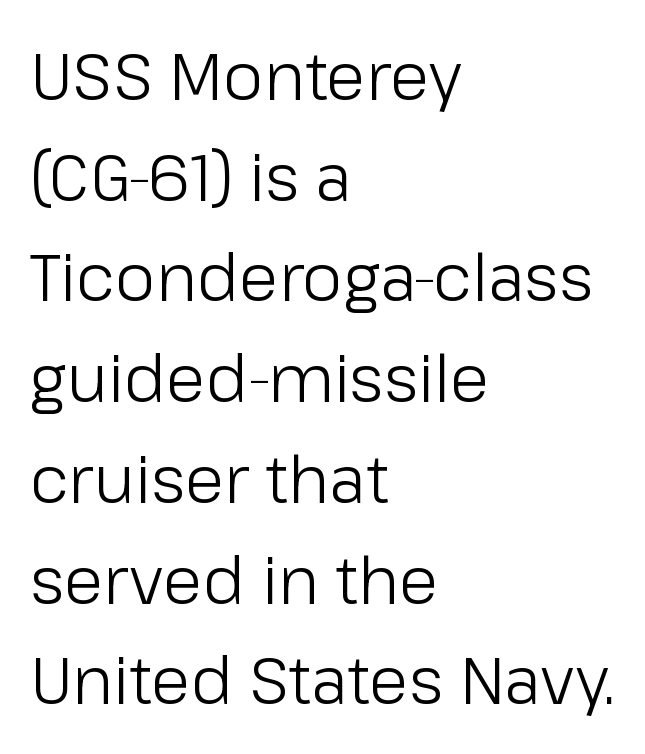
The image shows 65 px light sans-serif type, upright; set left-aligned, normal line spacing (1.55x), normal letter spacing, not underlined; low stroke contrast and a medium x-height.
